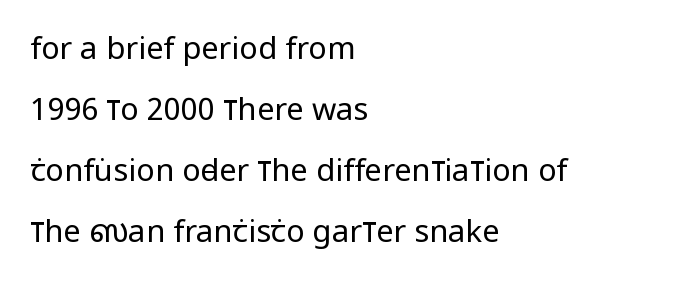
{"serif": "no", "italic": "no", "bold": "no", "weight": "regular", "width": "condensed", "stroke_contrast": "low", "x_height": "large", "monospaced": "no", "underline": "no", "align": "left", "line_spacing": "loose", "line_spacing_ratio": 1.97, "letter_spacing": "normal", "letter_spacing_em": 0.0, "glyph_px": 31}
